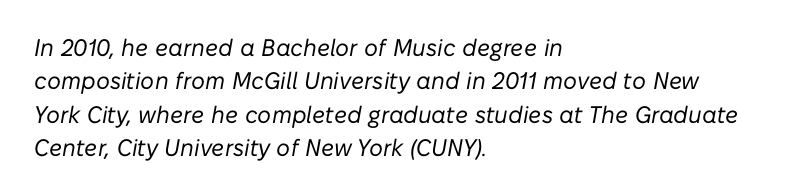
Has an underline been added? It has not. There is no visible air inserted between adjacent glyphs. Does the copy run flush right? No — it runs flush left. Is the stroke heavy? The answer is a plain regular-or-lighter. These lines sit exactly where default settings would place them.
